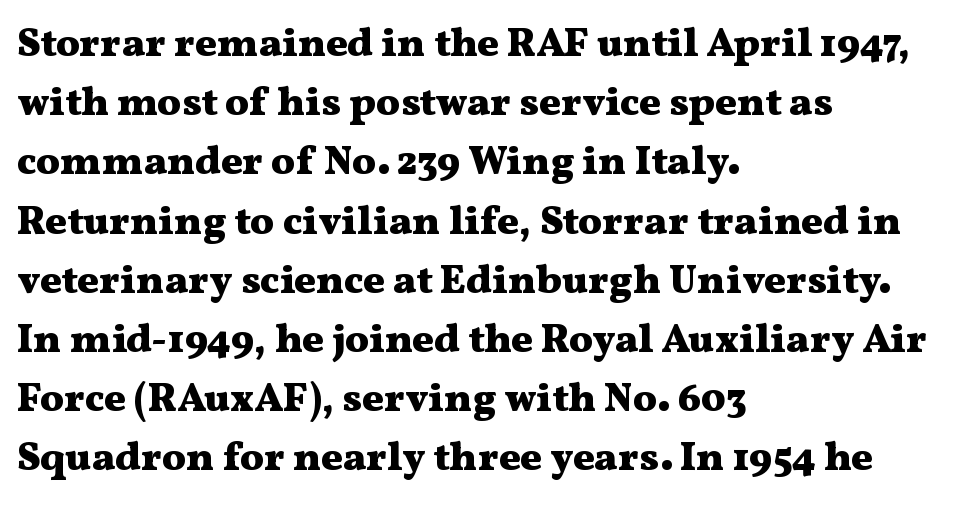
{"serif": "yes", "italic": "no", "bold": "yes", "weight": "heavy", "width": "wide", "stroke_contrast": "medium", "x_height": "medium", "monospaced": "no", "underline": "no", "align": "left", "line_spacing": "normal", "line_spacing_ratio": 1.48, "letter_spacing": "normal", "letter_spacing_em": 0.0, "glyph_px": 40}
